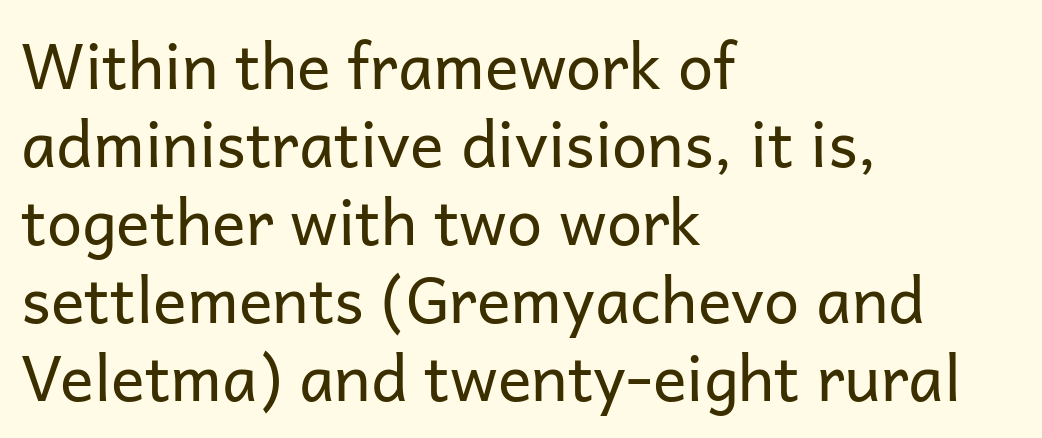
One-word summary of the alignment: left. You could call the tracking neutral — neither tight nor loose. Italic? Not at all — the glyphs are vertical. Spacing verdict: proportional, widths tailored to each character. Typographically, this falls in the sans-serif category.
